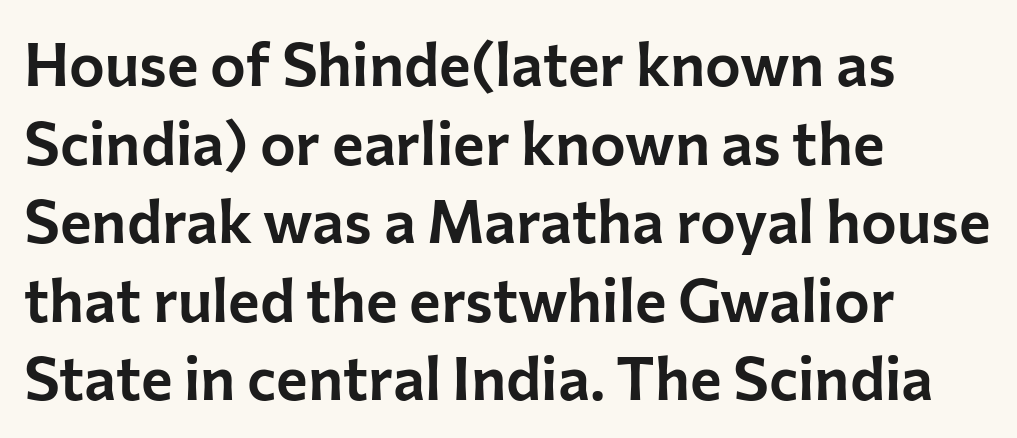
{"serif": "no", "italic": "no", "width": "normal", "stroke_contrast": "low", "x_height": "medium", "monospaced": "no", "underline": "no", "align": "left", "line_spacing": "normal", "line_spacing_ratio": 1.31, "letter_spacing": "normal", "letter_spacing_em": 0.0, "glyph_px": 60}
